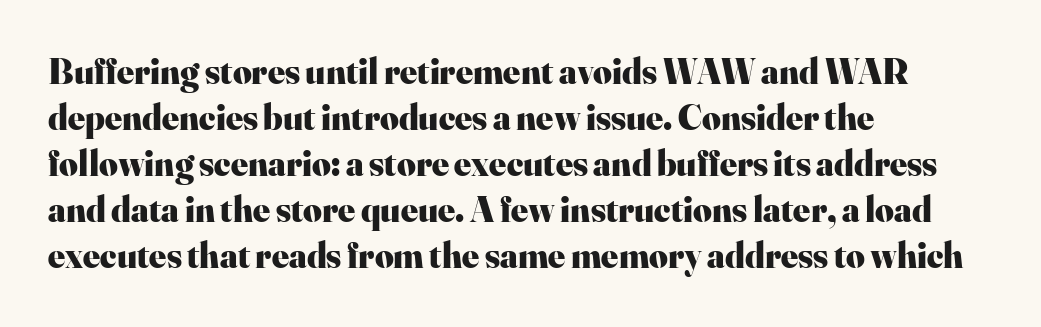
Note the varied advance widths — an 'i' is clearly narrower than an 'm'. Clear beneath every line of the passage. The letterforms sit shoulder to shoulder at normal distance. These words are printed bold, with thick strokes throughout. One-word summary of the alignment: left. Observe the serifs anchoring each vertical stroke in this sample.
